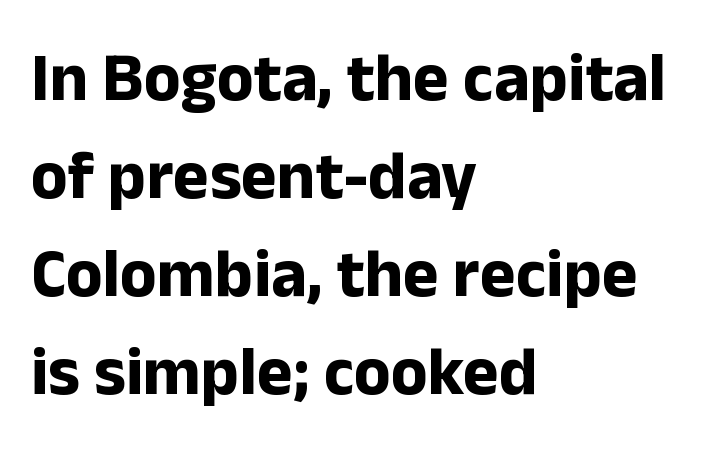
The image shows 68 px bold sans-serif type, upright; set left-aligned, normal line spacing (1.44x), normal letter spacing, not underlined; low stroke contrast and a medium x-height.
